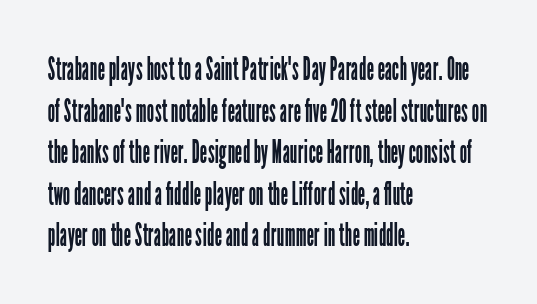
{"serif": "no", "italic": "no", "bold": "no", "weight": "regular", "width": "condensed", "stroke_contrast": "low", "x_height": "medium", "monospaced": "no", "underline": "no", "align": "left", "line_spacing": "normal", "line_spacing_ratio": 1.26, "letter_spacing": "normal", "letter_spacing_em": 0.0, "glyph_px": 33}
